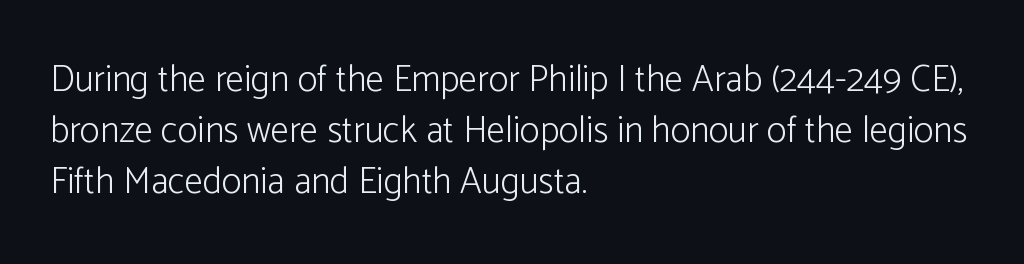
{"serif": "no", "italic": "no", "bold": "no", "weight": "light", "width": "normal", "stroke_contrast": "low", "x_height": "medium", "monospaced": "no", "underline": "no", "align": "left", "line_spacing": "normal", "line_spacing_ratio": 1.38, "letter_spacing": "normal", "letter_spacing_em": 0.0, "glyph_px": 37}
